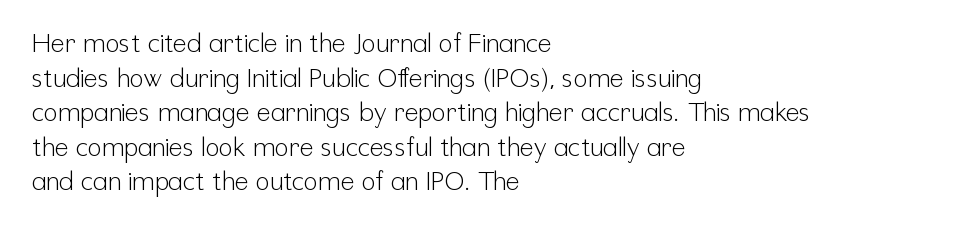
The image shows 26 px text type, upright; set left-aligned, normal line spacing (1.33x), normal letter spacing, not underlined.
